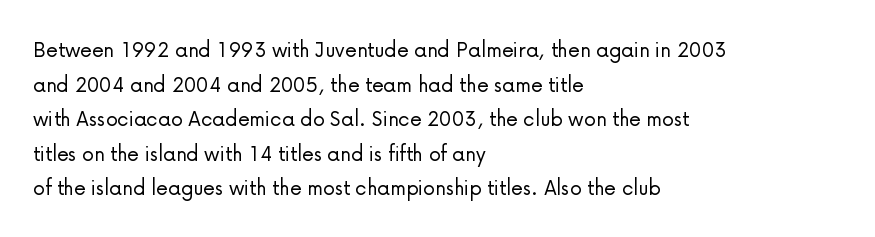
Q: Is the text bold? A: No.
Q: Is the text italic (slanted)? A: No, it is upright.
Q: Is the text underlined? A: No.
Q: How is the paragraph aligned? A: Left-aligned.
Q: Is the spacing between letters normal or unusually wide? A: Normal.
Q: Is the spacing between lines tight, normal or loose? A: Normal.
